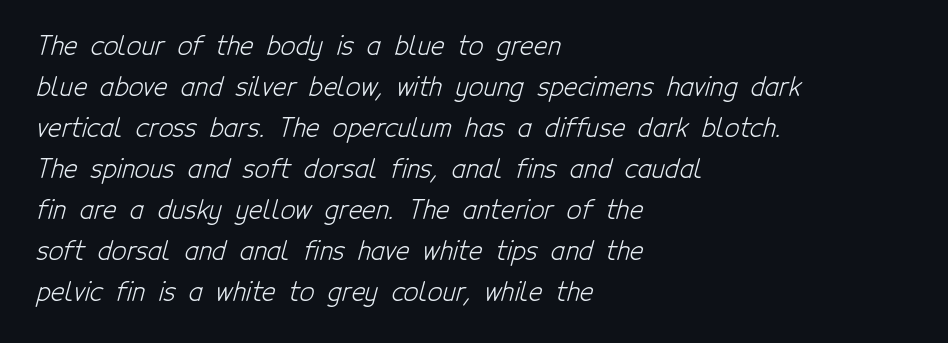
The image shows 26 px text type; set left-aligned, normal line spacing (1.58x), normal letter spacing, not underlined.
